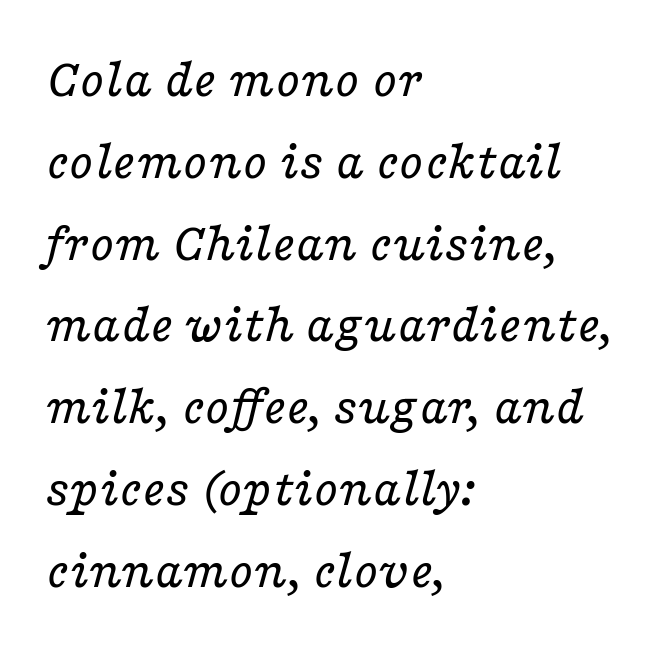
{"serif": "yes", "italic": "yes", "lean": "right", "slant_degrees": 16, "bold": "no", "weight": "regular", "width": "wide", "stroke_contrast": "low", "x_height": "medium", "monospaced": "no", "underline": "no", "align": "left", "line_spacing": "normal", "line_spacing_ratio": 1.46, "letter_spacing": "normal", "letter_spacing_em": 0.0, "glyph_px": 56}
